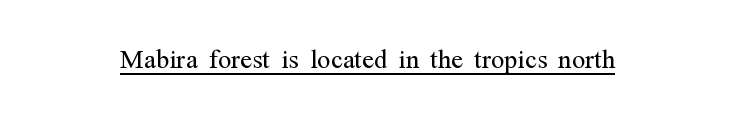
{"serif": "yes", "italic": "no", "bold": "no", "weight": "light", "width": "condensed", "stroke_contrast": "medium", "x_height": "medium", "monospaced": "no", "underline": "yes", "letter_spacing": "normal", "letter_spacing_em": 0.0, "glyph_px": 35}
